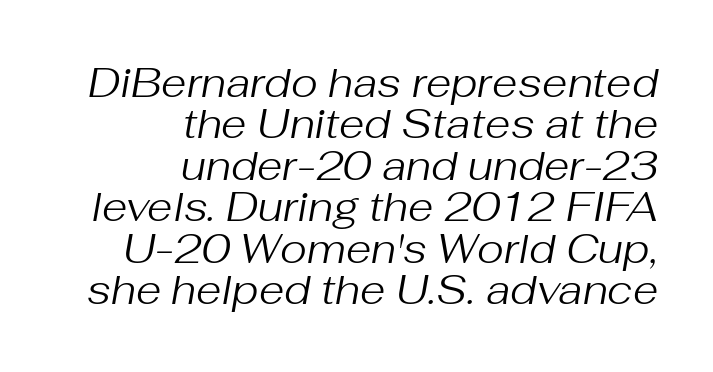
Q: Is the text bold? A: No.
Q: Is the text italic (slanted)? A: Yes, it leans right by about 10 degrees.
Q: Is the text underlined? A: No.
Q: How is the paragraph aligned? A: Right-aligned.
Q: Is the spacing between letters normal or unusually wide? A: Normal.
Q: Is the spacing between lines tight, normal or loose? A: Tight.
Q: Width (condensed, normal, or wide)? A: Normal.
Q: Stroke contrast? A: Medium.
Q: x-height? A: Medium.
Q: Monospaced? A: No.
